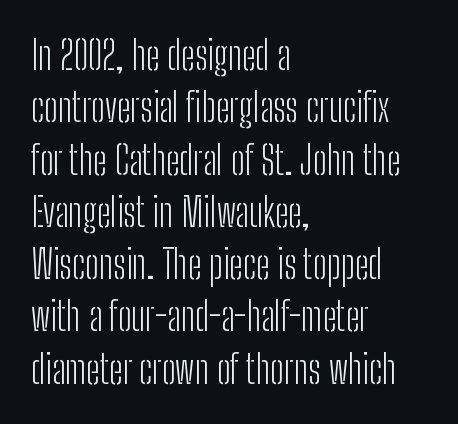
The image shows 39 px light, condensed sans-serif type, upright; set left-aligned, normal line spacing (1.34x), normal letter spacing, not underlined; low stroke contrast and a medium x-height.
